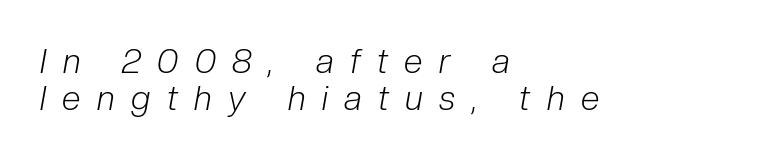
The image shows 34 px light, condensed type, italic (leaning right); set left-aligned, tight line spacing (1.08x), unusually wide letter spacing (+0.49 em), not underlined; low stroke contrast and a medium x-height.
